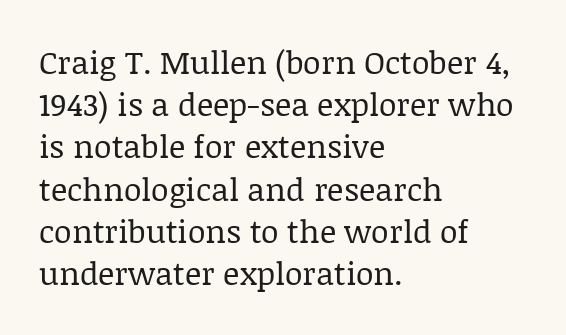
Q: Is the text bold? A: No.
Q: Is the text italic (slanted)? A: No, it is upright.
Q: Is the typeface a serif or a sans-serif typeface? A: Serif.
Q: Is the text underlined? A: No.
Q: How is the paragraph aligned? A: Left-aligned.
Q: Is the spacing between letters normal or unusually wide? A: Normal.
Q: Is the spacing between lines tight, normal or loose? A: Normal.
Q: Width (condensed, normal, or wide)? A: Normal.
Q: Stroke contrast? A: Low.
Q: x-height? A: Large.
Q: Monospaced? A: No.
